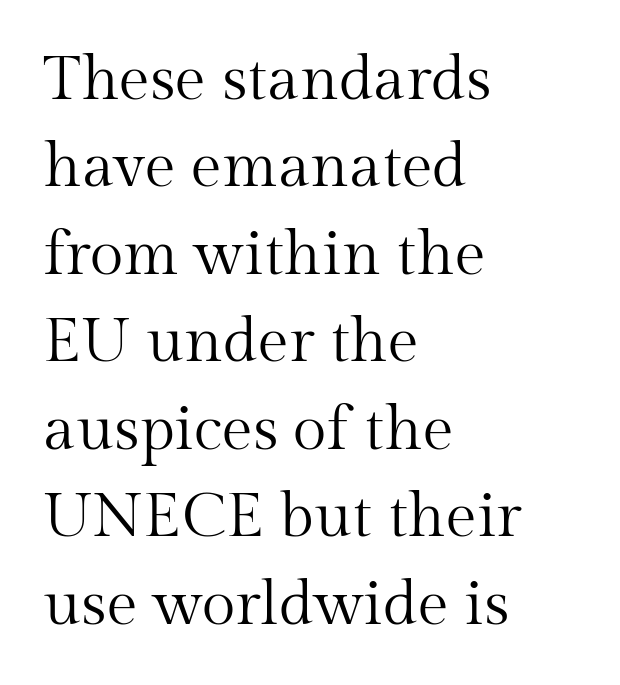
{"serif": "yes", "italic": "no", "bold": "no", "weight": "regular", "width": "normal", "stroke_contrast": "medium", "x_height": "medium", "monospaced": "no", "underline": "no", "align": "left", "line_spacing": "normal", "line_spacing_ratio": 1.41, "letter_spacing": "normal", "letter_spacing_em": 0.0, "glyph_px": 62}
